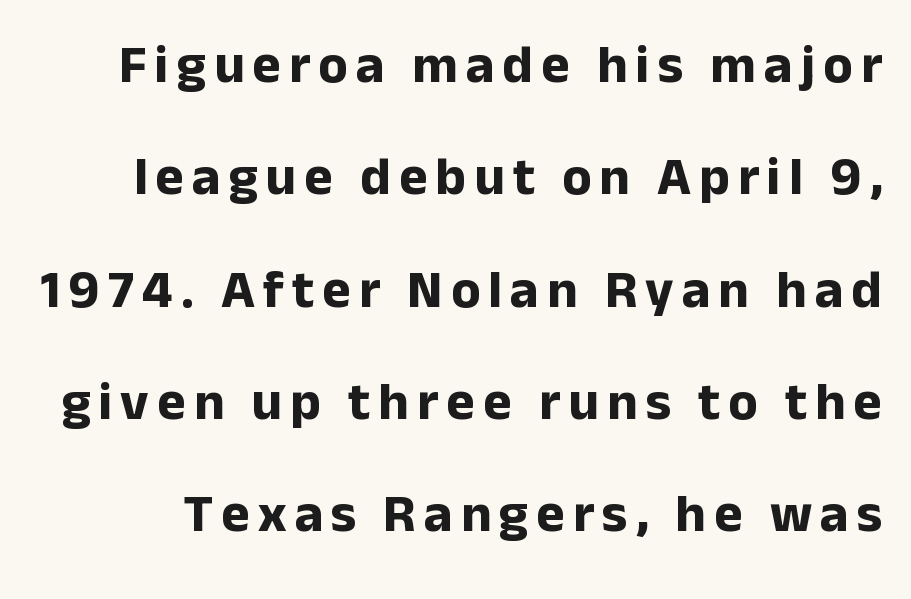
{"serif": "no", "italic": "no", "bold": "yes", "weight": "bold", "width": "normal", "stroke_contrast": "low", "x_height": "medium", "monospaced": "no", "underline": "no", "line_spacing": "loose", "line_spacing_ratio": 2.08, "glyph_px": 54}
